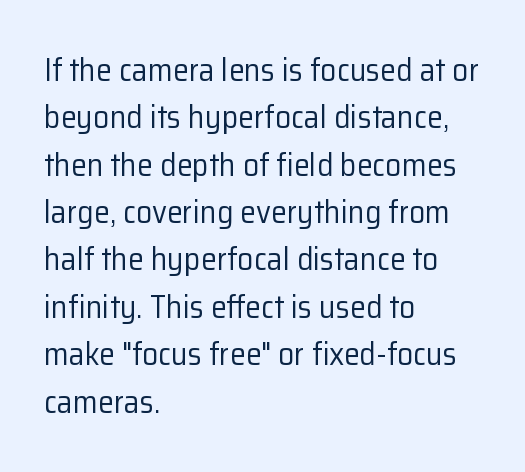
Typeset ragged right — the left edge is the straight one. Examine the stroke ends and you'll find no serifs. The strokes are not fattened; the text isn't bold. Descenders hang freely into open space. The lines sit at an ordinary, default distance from one another. The letters advance in unequal steps, a hallmark of proportional type.
